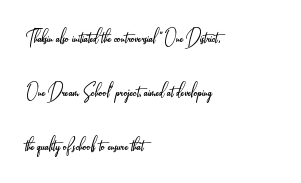
{"bold": "no", "underline": "no", "align": "left", "line_spacing": "loose", "line_spacing_ratio": 2.35, "letter_spacing": "normal", "letter_spacing_em": 0.0, "glyph_px": 23}
